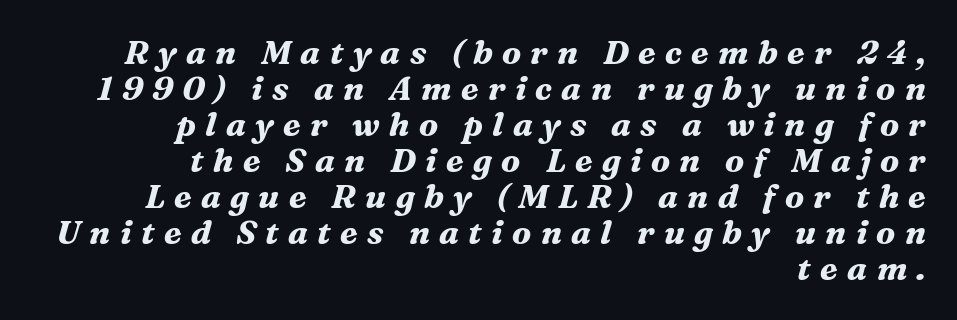
Q: Is the text bold? A: Yes.
Q: Is the text italic (slanted)? A: Yes, it leans right by about 16 degrees.
Q: Is the typeface a serif or a sans-serif typeface? A: Serif.
Q: Is the text underlined? A: No.
Q: How is the paragraph aligned? A: Right-aligned.
Q: Is the spacing between letters normal or unusually wide? A: Unusually wide.
Q: Is the spacing between lines tight, normal or loose? A: Tight.
Q: Width (condensed, normal, or wide)? A: Normal.
Q: Stroke contrast? A: Medium.
Q: x-height? A: Medium.
Q: Monospaced? A: No.
